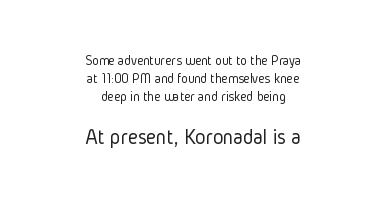
Heft: none added — not bold. The designer gave the closing block more size than the opening block. Caption: multi-line text, centered on the measure. Notice how the stems are strictly vertical — no italics here. A clean baseline with only descenders dipping below it.
